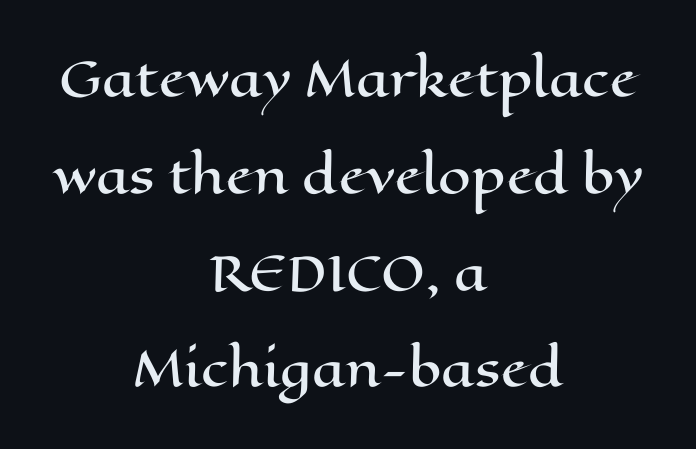
Q: Is the text italic (slanted)? A: No, it is upright.
Q: Is the text underlined? A: No.
Q: How is the paragraph aligned? A: Centered.
Q: Is the spacing between letters normal or unusually wide? A: Normal.
Q: Is the spacing between lines tight, normal or loose? A: Loose.
Q: Width (condensed, normal, or wide)? A: Wide.
Q: Stroke contrast? A: High.
Q: x-height? A: Medium.
Q: Monospaced? A: No.
